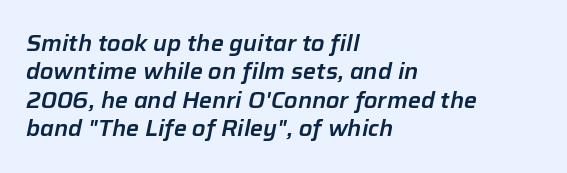
{"italic": "yes", "lean": "right", "slant_degrees": 12, "underline": "no", "align": "left", "line_spacing": "normal", "line_spacing_ratio": 1.29, "letter_spacing": "normal", "letter_spacing_em": 0.0, "glyph_px": 22}
